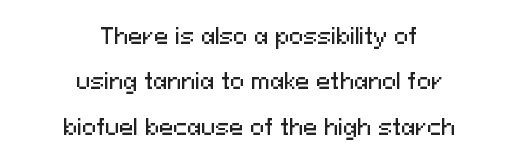
In terms of leading, this rendering errs on the spacious side. Unmarked baselines from the first word to the last. The typesetter chose a symmetrical, centered arrangement here. Upright lettering throughout. Spacing between characters is what you'd get straight out of the box.
